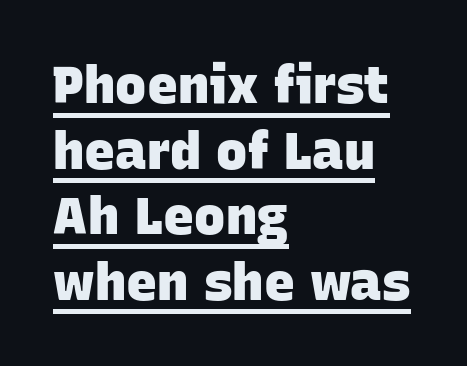
The passage shown is typed in a proportional face where columns would drift. The glyphs in this specimen are sans serif. Normally led — the rows are evenly, conventionally spaced. These lines carry a lot of weight — the face is fully bold.
